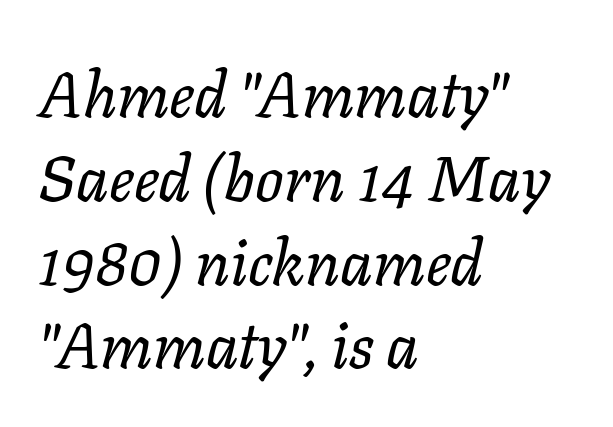
Is the stroke heavy? The answer is a plain regular-or-lighter. Each line starts at the same left margin while the right side varies. In terms of leading, this rendering sits right in the middle. These lines are rendered in a variable-pitch font. The letters are slanted; this is an italic face.
